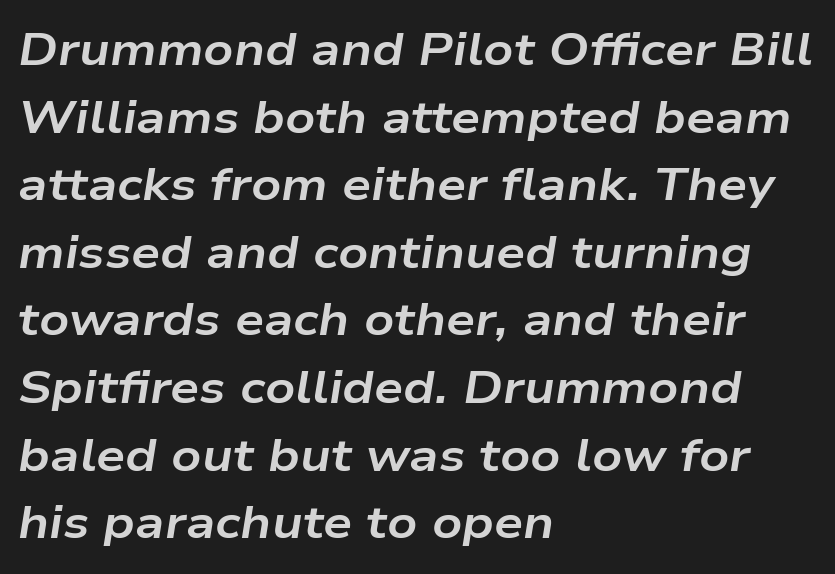
{"italic": "yes", "lean": "right", "slant_degrees": 9, "bold": "yes", "weight": "bold", "width": "wide", "stroke_contrast": "low", "x_height": "medium", "monospaced": "no", "underline": "no", "align": "left", "line_spacing": "normal", "line_spacing_ratio": 1.47, "letter_spacing": "normal", "letter_spacing_em": 0.0, "glyph_px": 46}
